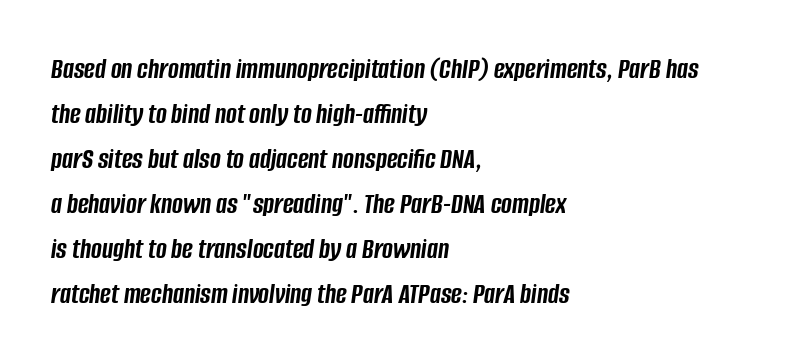
{"italic": "yes", "lean": "right", "slant_degrees": 8, "bold": "yes", "weight": "semibold", "width": "condensed", "stroke_contrast": "low", "x_height": "large", "monospaced": "no", "underline": "no", "align": "left", "line_spacing": "normal", "line_spacing_ratio": 1.55, "letter_spacing": "normal", "letter_spacing_em": 0.0, "glyph_px": 29}
